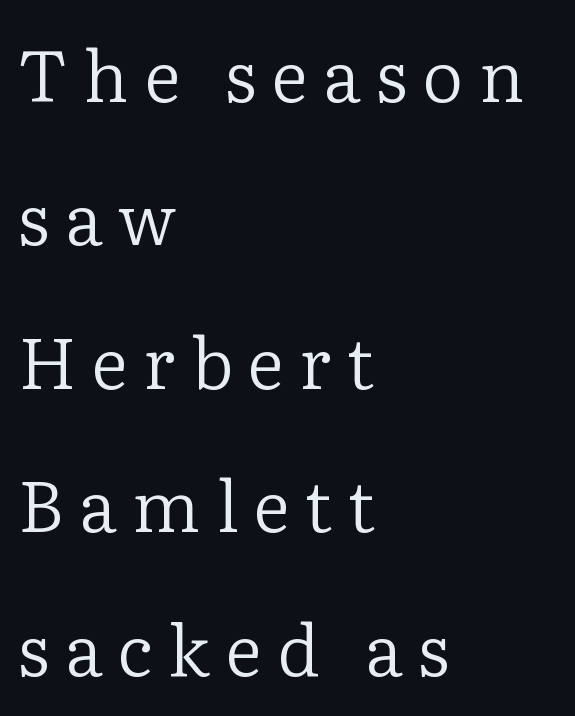
Q: Is the text bold? A: No.
Q: Is the text italic (slanted)? A: No, it is upright.
Q: Is the typeface a serif or a sans-serif typeface? A: Serif.
Q: Is the text underlined? A: No.
Q: How is the paragraph aligned? A: Left-aligned.
Q: Is the spacing between letters normal or unusually wide? A: Unusually wide.
Q: Is the spacing between lines tight, normal or loose? A: Loose.
Q: Width (condensed, normal, or wide)? A: Normal.
Q: Stroke contrast? A: Low.
Q: x-height? A: Medium.
Q: Monospaced? A: No.
